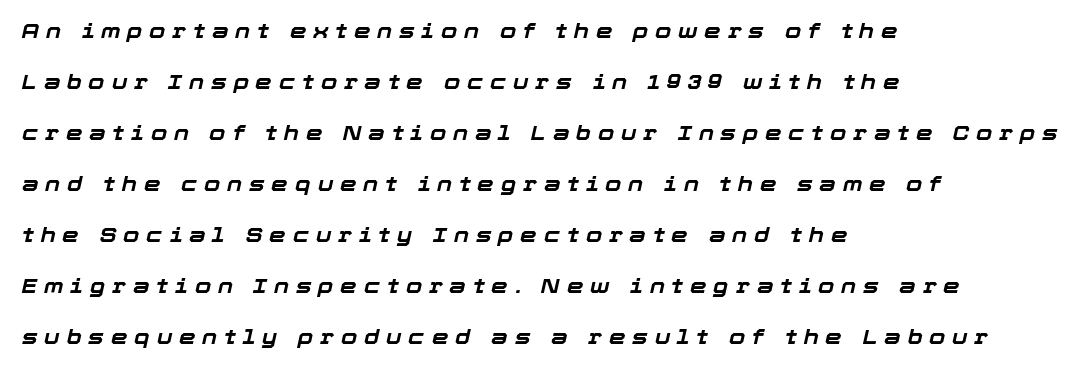
The image shows 21 px bold type, italic (leaning right); set left-aligned, loose line spacing (2.43x), unusually wide letter spacing (+0.32 em), not underlined.
